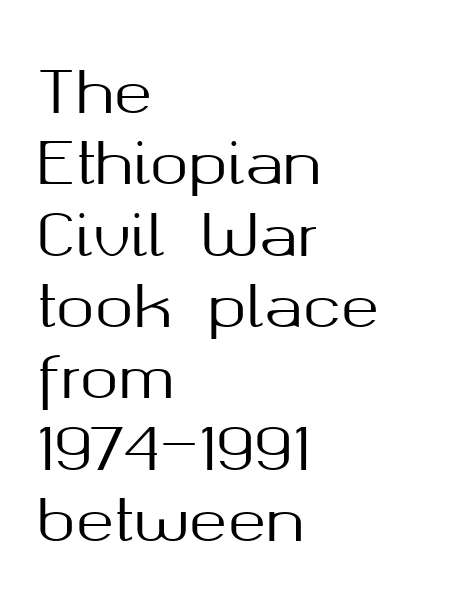
{"serif": "no", "italic": "no", "width": "normal", "stroke_contrast": "medium", "x_height": "medium", "monospaced": "no", "underline": "no", "align": "left", "line_spacing_ratio": 1.23, "letter_spacing": "normal", "letter_spacing_em": 0.0, "glyph_px": 58}
